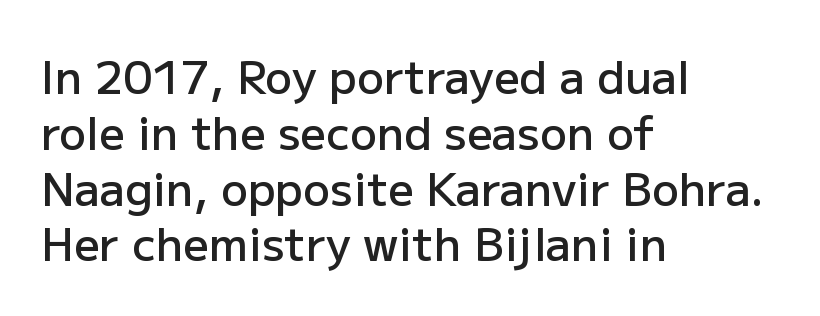
The image shows 45 px semibold sans-serif type, upright; set left-aligned, line spacing 1.24x, normal letter spacing, not underlined; low stroke contrast and a medium x-height.
